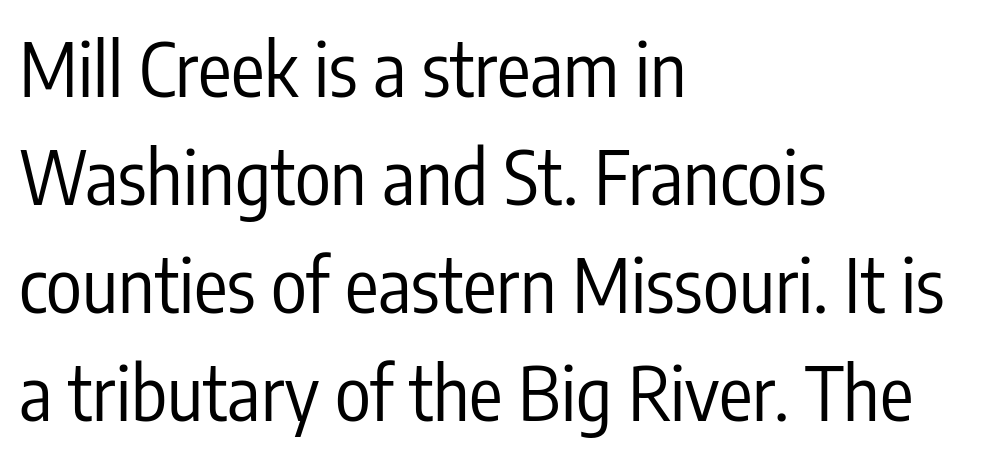
Q: Is the text bold? A: No.
Q: Is the text italic (slanted)? A: No, it is upright.
Q: Is the typeface a serif or a sans-serif typeface? A: Sans-serif.
Q: Is the text underlined? A: No.
Q: How is the paragraph aligned? A: Left-aligned.
Q: Is the spacing between letters normal or unusually wide? A: Normal.
Q: Is the spacing between lines tight, normal or loose? A: Normal.
Q: Width (condensed, normal, or wide)? A: Condensed.
Q: Stroke contrast? A: Low.
Q: x-height? A: Medium.
Q: Monospaced? A: No.
